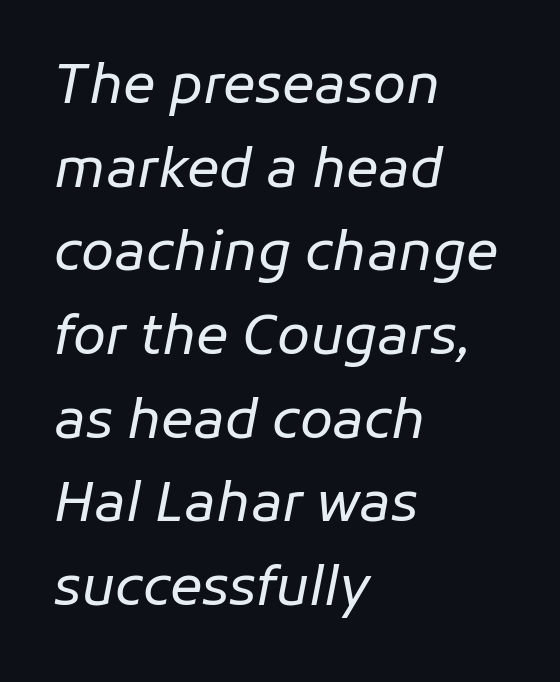
Q: Is the text bold? A: No.
Q: Is the text italic (slanted)? A: Yes, it leans right by about 11 degrees.
Q: Is the text underlined? A: No.
Q: How is the paragraph aligned? A: Left-aligned.
Q: Is the spacing between letters normal or unusually wide? A: Normal.
Q: Is the spacing between lines tight, normal or loose? A: Normal.
Q: Width (condensed, normal, or wide)? A: Normal.
Q: Stroke contrast? A: Low.
Q: x-height? A: Medium.
Q: Monospaced? A: No.
